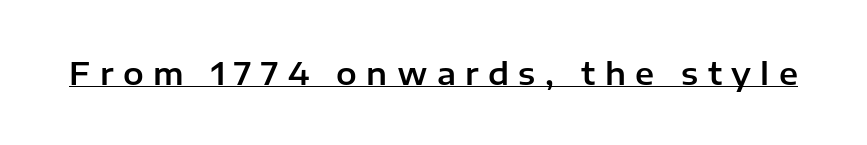
The image shows 31 px sans-serif type, upright; set unusually wide letter spacing (+0.3 em), underlined; low stroke contrast and a medium x-height.
